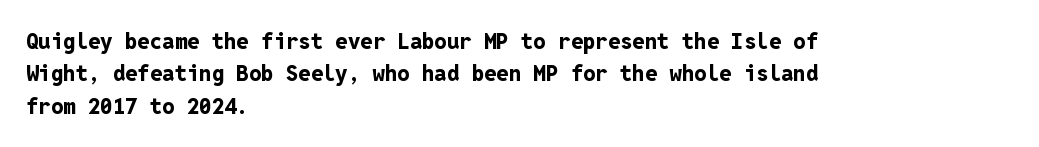
{"italic": "no", "bold": "yes", "underline": "no", "align": "left", "line_spacing": "normal", "line_spacing_ratio": 1.47, "letter_spacing": "normal", "letter_spacing_em": 0.0, "glyph_px": 22}
